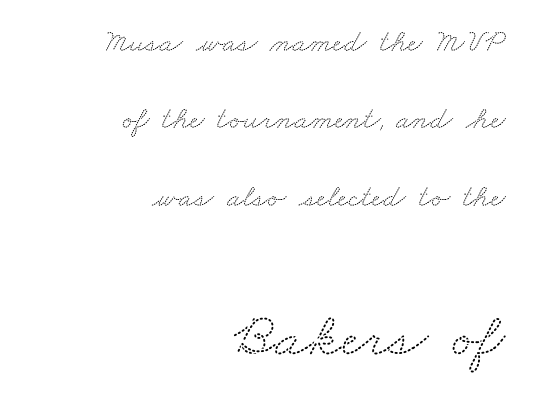
The image shows 63 px wide serif type; set right-aligned, loose line spacing (2.42x), normal letter spacing, not underlined; the second (bottom) block is 1.97x larger; medium stroke contrast and a small x-height.
